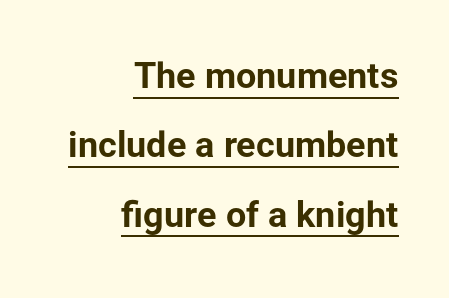
Character widths vary here, with narrow letters taking less room than wide ones. The rendering anchors every line to the right-hand side. Quick note: underline on. Letter spacing: default. Notice how the stems are strictly vertical — no italics here.
